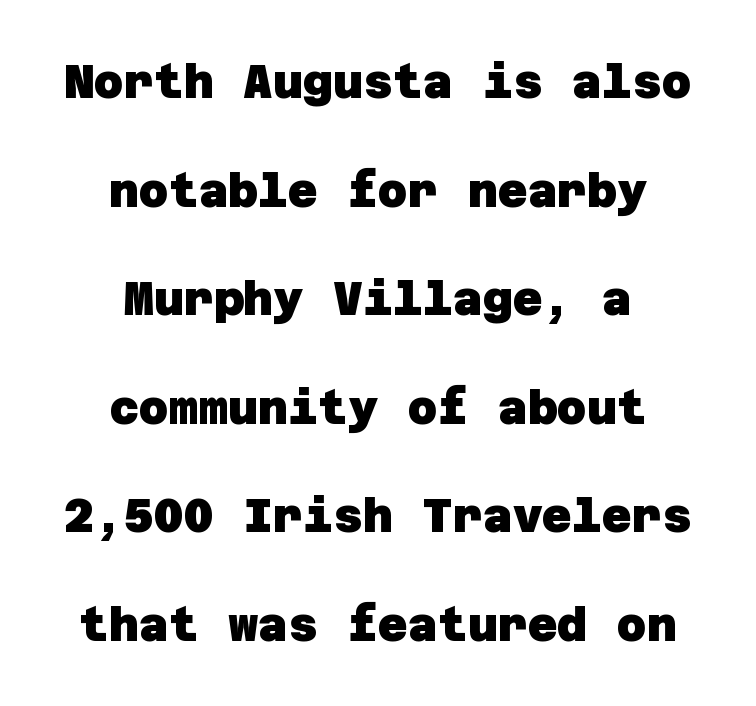
{"serif": "no", "bold": "yes", "weight": "heavy", "width": "normal", "stroke_contrast": "low", "x_height": "large", "underline": "no", "align": "center", "line_spacing": "loose", "line_spacing_ratio": 2.36, "letter_spacing": "normal", "letter_spacing_em": 0.0, "glyph_px": 46}
